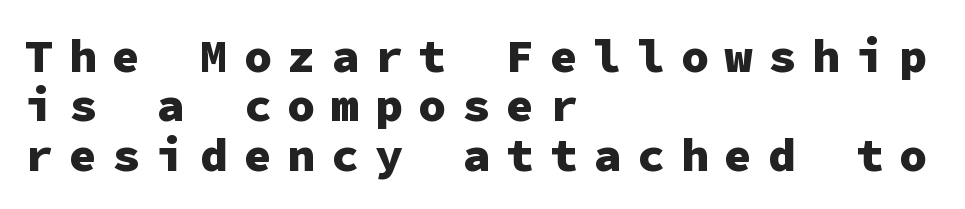
Observe the wide spacing: letters keep a clear distance from each other. Clear beneath every line of the passage. Characters remain perfectly vertical along every line. Every character here occupies the same horizontal width, giving the sample a typewriter-like rhythm. Strong, thick strokes mark this as bold type. Every row of glyphs begins at an identical x-position on the left.
